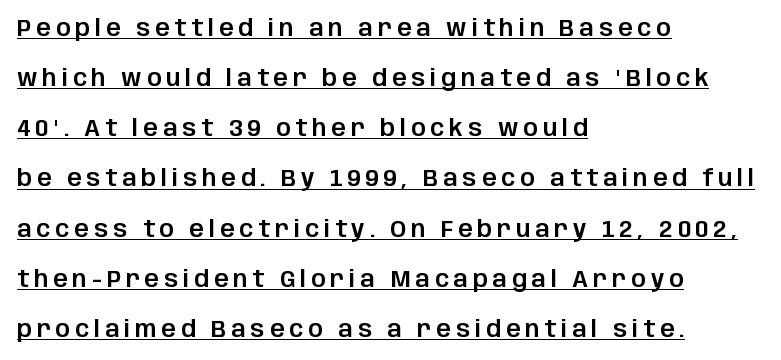
Quick note: not italic, upright. Casual observation: everything's shoved over to the left. Caption: expanded tracking, letters set apart. Rows of type keep a wide berth in the vertical direction.
